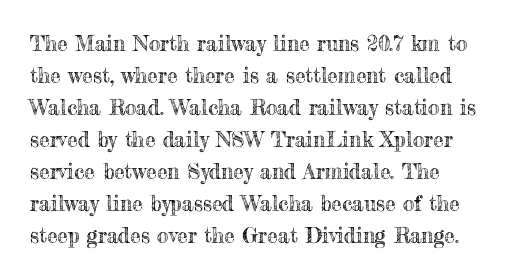
Q: Is the text italic (slanted)? A: No, it is upright.
Q: Is the text underlined? A: No.
Q: Is the spacing between letters normal or unusually wide? A: Normal.
Q: Is the spacing between lines tight, normal or loose? A: Normal.
